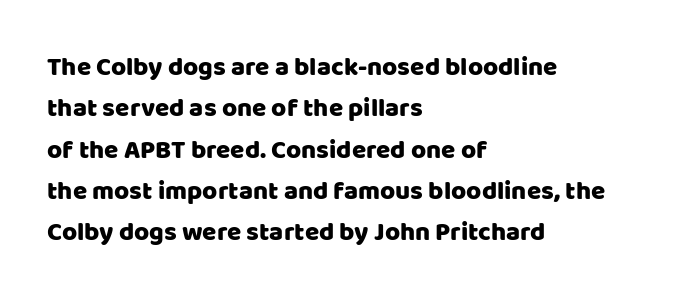
Q: Is the text italic (slanted)? A: No, it is upright.
Q: Is the text underlined? A: No.
Q: How is the paragraph aligned? A: Left-aligned.
Q: Is the spacing between letters normal or unusually wide? A: Normal.
Q: Is the spacing between lines tight, normal or loose? A: Normal.
